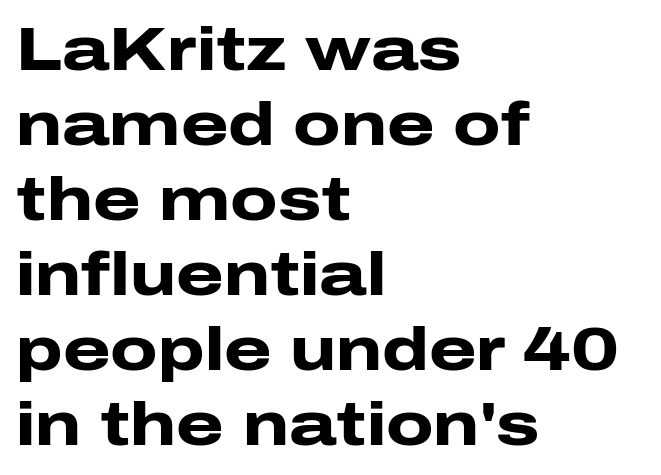
A full-strength bold gives these letters their thick strokes. These lines were composed using upright roman letters. The type is set solid horizontally, with unmodified tracking. The area under the type is left untouched. Typographically, this falls in the sans-serif category. This sample has the flowing, uneven cadence of proportional lettering.
